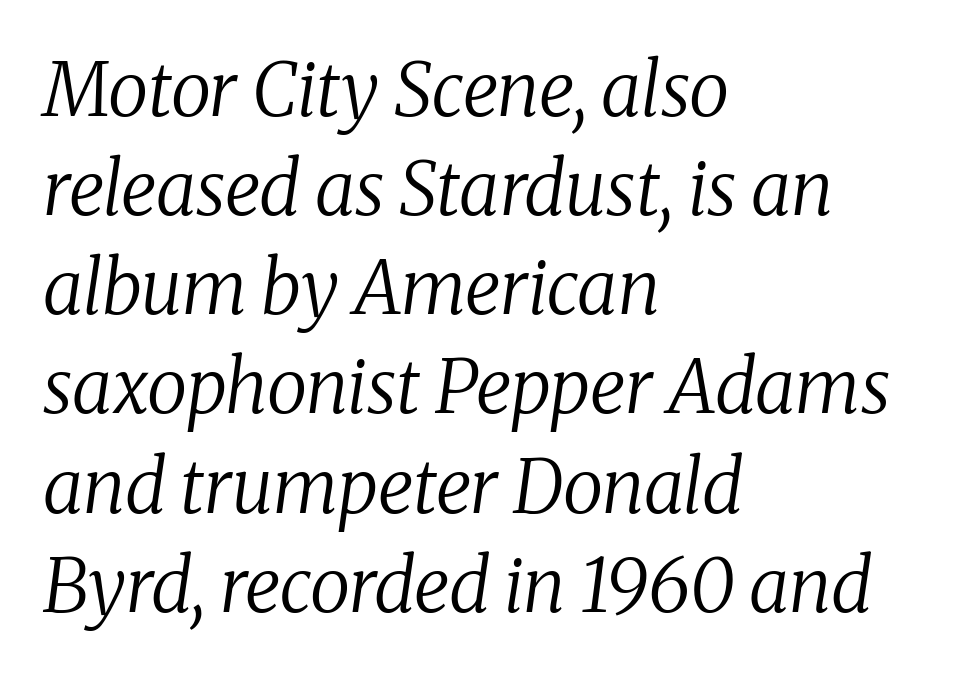
Q: Is the text bold? A: No.
Q: Is the text italic (slanted)? A: Yes, it leans right by about 8 degrees.
Q: Is the typeface a serif or a sans-serif typeface? A: Serif.
Q: Is the text underlined? A: No.
Q: How is the paragraph aligned? A: Left-aligned.
Q: Is the spacing between letters normal or unusually wide? A: Normal.
Q: Is the spacing between lines tight, normal or loose? A: Normal.
Q: Width (condensed, normal, or wide)? A: Normal.
Q: Stroke contrast? A: Medium.
Q: x-height? A: Medium.
Q: Monospaced? A: No.
